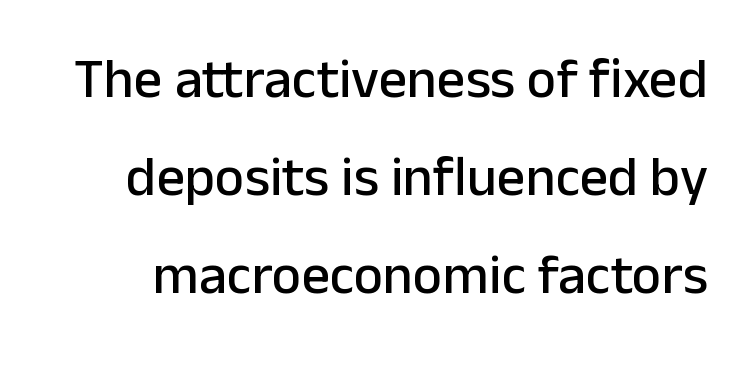
The baseline area is clear. The tracking reads as untouched default to a designer's eye. The letters stand upright; this is a roman face. Note the varied advance widths — an 'i' is clearly narrower than an 'm'. Serifs: no, the terminals of the letterforms are clean.
